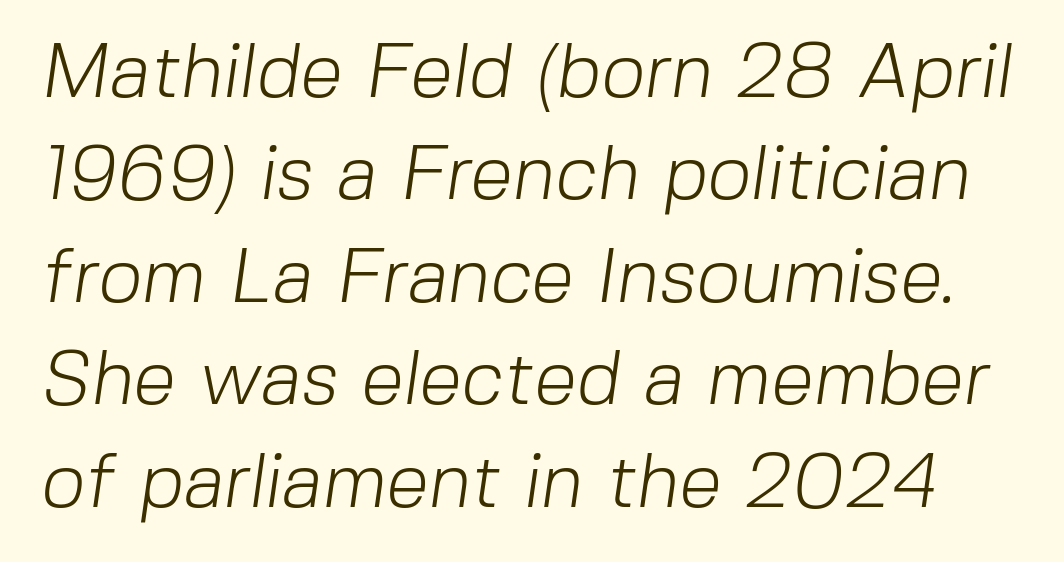
The image shows 77 px light sans-serif type; set normal line spacing (1.33x), normal letter spacing, not underlined; low stroke contrast and a medium x-height.
